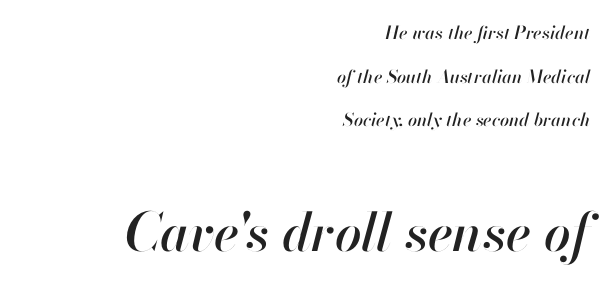
{"italic": "yes", "lean": "right", "slant_degrees": 13, "width": "normal", "stroke_contrast": "high", "x_height": "small", "monospaced": "no", "underline": "no", "align": "right", "line_spacing": "loose", "line_spacing_ratio": 2.42, "letter_spacing": "normal", "letter_spacing_em": 0.0, "larger_block": "second", "size_ratio": 2.94, "glyph_px": 53}
